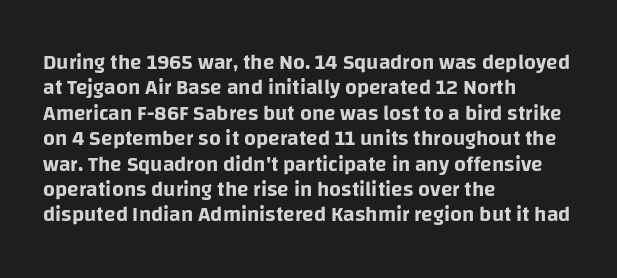
Q: Is the text italic (slanted)? A: No, it is upright.
Q: Is the text underlined? A: No.
Q: How is the paragraph aligned? A: Left-aligned.
Q: Is the spacing between letters normal or unusually wide? A: Normal.
